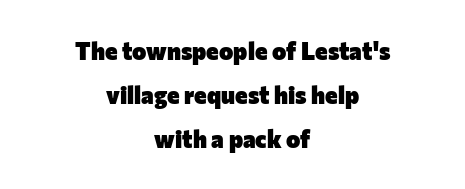
Q: Is the text bold? A: Yes.
Q: Is the text italic (slanted)? A: No, it is upright.
Q: Is the text underlined? A: No.
Q: How is the paragraph aligned? A: Centered.
Q: Is the spacing between letters normal or unusually wide? A: Normal.
